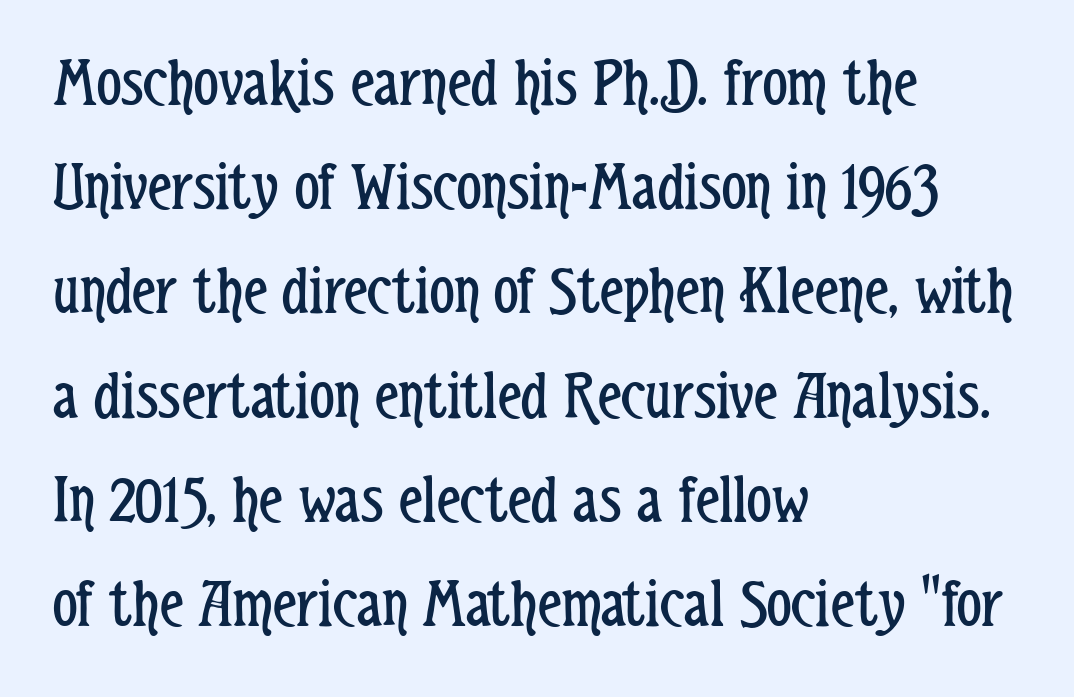
The rag falls on the right side of this text block. The rendering uses natural spacing where letterforms have individual widths. Default kerning and tracking; the words read as compact shapes. The passage shown stacks its lines at a standard gap. I'd call this a sans setting — the letters go barefoot.
